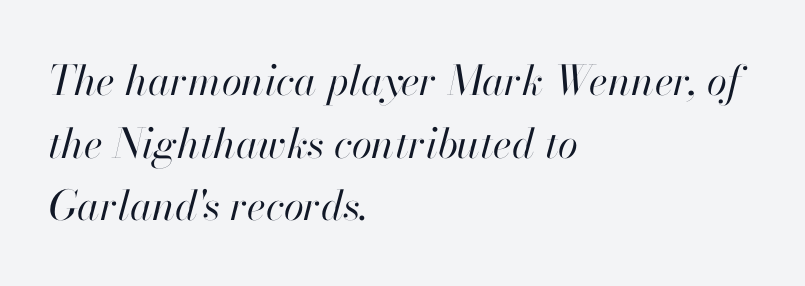
{"italic": "yes", "lean": "right", "slant_degrees": 13, "bold": "no", "weight": "regular", "width": "normal", "stroke_contrast": "high", "x_height": "small", "monospaced": "no", "underline": "no", "align": "left", "line_spacing": "normal", "line_spacing_ratio": 1.53, "letter_spacing": "normal", "letter_spacing_em": 0.0, "glyph_px": 41}
